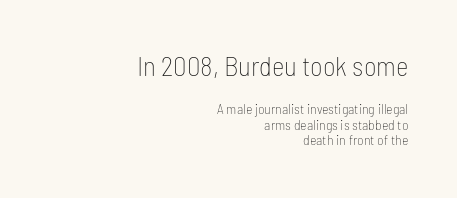
Layout note: lines flush right. Posture: upright roman. Size hierarchy here favors the leading block over the trailing one. Nobody drew a line under any word here. Letter spacing: default.
